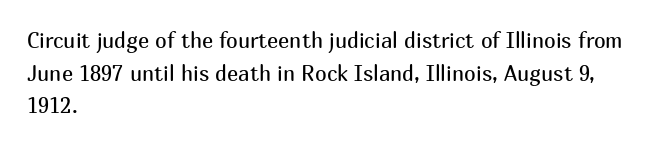
The axis of the letterforms is exactly vertical. Here the glyphs are tracked normally, forming tight word shapes. Descenders hang freely into open space. Line beginnings align vertically; line endings do not. The rows are spaced the way most documents space them.
